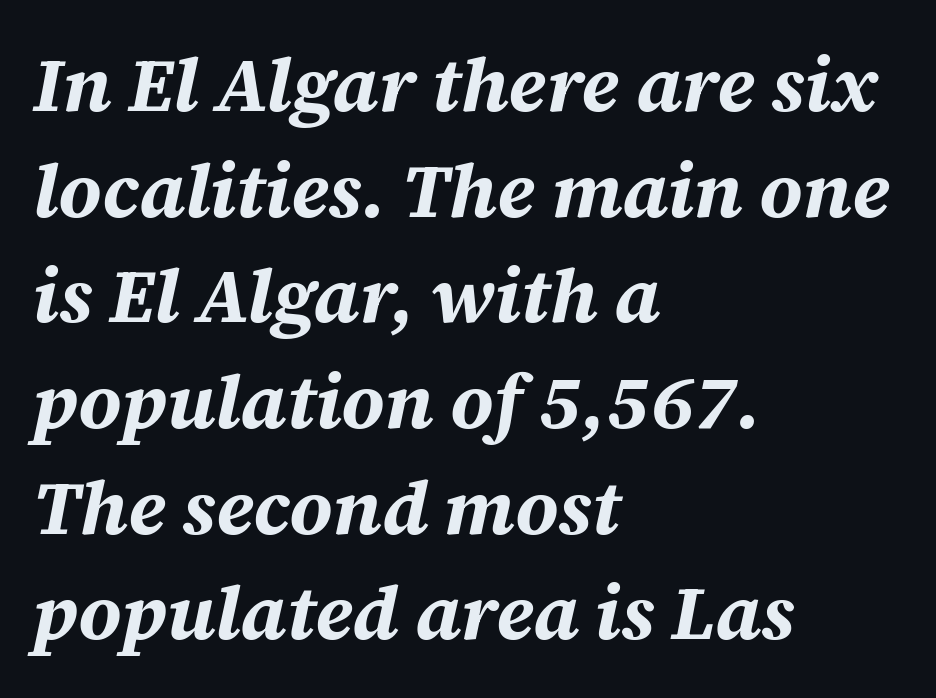
Q: Is the text bold? A: Yes.
Q: Is the text italic (slanted)? A: Yes, it leans right by about 12 degrees.
Q: Is the text underlined? A: No.
Q: How is the paragraph aligned? A: Left-aligned.
Q: Is the spacing between letters normal or unusually wide? A: Normal.
Q: Is the spacing between lines tight, normal or loose? A: Normal.
Q: Width (condensed, normal, or wide)? A: Normal.
Q: Stroke contrast? A: Medium.
Q: x-height? A: Large.
Q: Monospaced? A: No.
